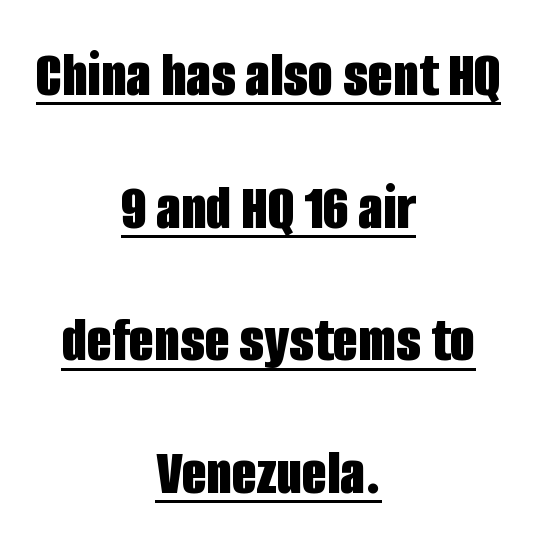
The image shows 65 px bold, condensed sans-serif type, upright; set centered, loose line spacing (2.04x), normal letter spacing, underlined; low stroke contrast and a large x-height.
